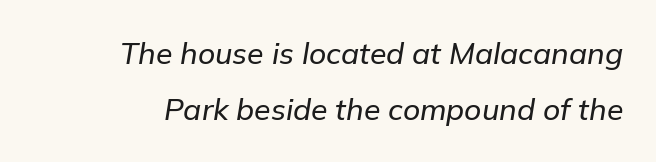
Q: Is the text italic (slanted)? A: Yes, it leans right by about 9 degrees.
Q: Is the text underlined? A: No.
Q: Is the spacing between letters normal or unusually wide? A: Normal.
Q: Width (condensed, normal, or wide)? A: Normal.
Q: Stroke contrast? A: Low.
Q: x-height? A: Medium.
Q: Monospaced? A: No.
